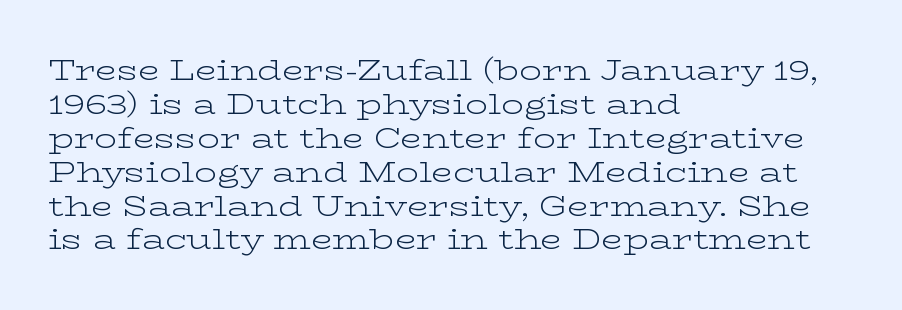
Q: Is the text bold? A: No.
Q: Is the text italic (slanted)? A: No, it is upright.
Q: Is the typeface a serif or a sans-serif typeface? A: Serif.
Q: Is the text underlined? A: No.
Q: How is the paragraph aligned? A: Left-aligned.
Q: Is the spacing between letters normal or unusually wide? A: Normal.
Q: Width (condensed, normal, or wide)? A: Wide.
Q: Stroke contrast? A: Low.
Q: x-height? A: Medium.
Q: Monospaced? A: No.
